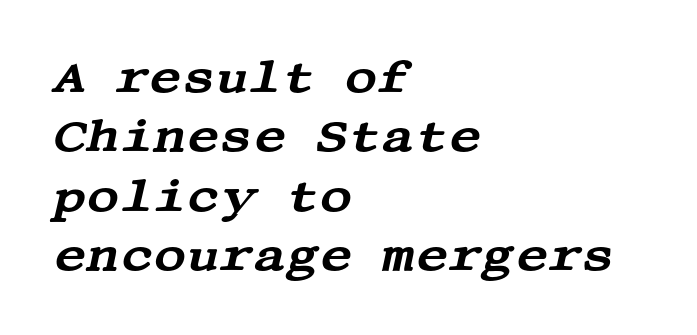
Reading down the column, the eye jumps a familiar distance to each next line. Characters follow at the spacing the type designer built in. Clear beneath every line of the passage. The glyphs in this specimen are seriffed. The lines are quadded left.
